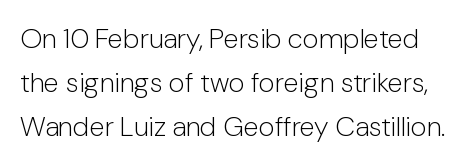
Q: Is the text bold? A: No.
Q: Is the text italic (slanted)? A: No, it is upright.
Q: Is the typeface a serif or a sans-serif typeface? A: Sans-serif.
Q: Is the text underlined? A: No.
Q: Is the spacing between letters normal or unusually wide? A: Normal.
Q: Is the spacing between lines tight, normal or loose? A: Normal.
Q: Width (condensed, normal, or wide)? A: Normal.
Q: Stroke contrast? A: Low.
Q: x-height? A: Medium.
Q: Monospaced? A: No.
